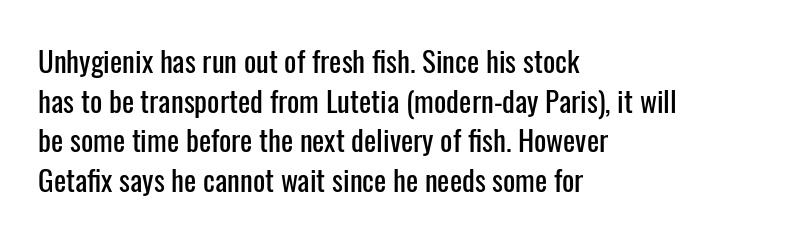
Q: Is the text italic (slanted)? A: No, it is upright.
Q: Is the typeface a serif or a sans-serif typeface? A: Sans-serif.
Q: Is the text underlined? A: No.
Q: How is the paragraph aligned? A: Left-aligned.
Q: Is the spacing between letters normal or unusually wide? A: Normal.
Q: Is the spacing between lines tight, normal or loose? A: Normal.
Q: Width (condensed, normal, or wide)? A: Condensed.
Q: Stroke contrast? A: Low.
Q: x-height? A: Medium.
Q: Monospaced? A: No.
